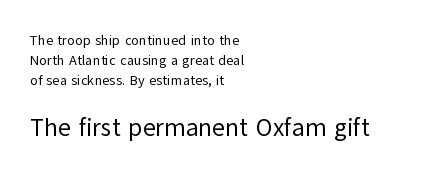
Caption: standard tracking, unaltered. Is the block centered? No — it sits flush against the left margin. Reading down the column, the eye jumps a familiar distance to each next line. No italicization has been applied; the sample stays upright. Of the two passages, the one underneath uses the larger point size. The foot of each line stays bare and open.
